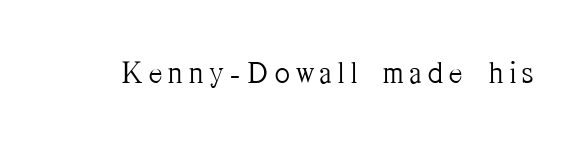
The image shows 32 px light, condensed serif type, upright; set unusually wide letter spacing (+0.2 em), not underlined; medium stroke contrast and a medium x-height.
